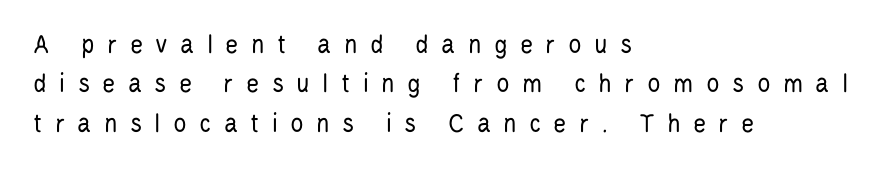
The image shows 28 px regular-weight, condensed sans-serif type, upright; set left-aligned, normal line spacing (1.41x), unusually wide letter spacing (+0.44 em), not underlined; low stroke contrast and a large x-height.
